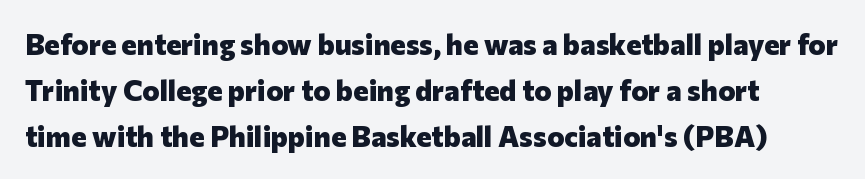
{"serif": "no", "italic": "no", "bold": "yes", "weight": "heavy", "width": "normal", "stroke_contrast": "low", "x_height": "medium", "monospaced": "no", "underline": "no", "line_spacing": "normal", "line_spacing_ratio": 1.59, "letter_spacing": "normal", "letter_spacing_em": 0.0, "glyph_px": 29}
